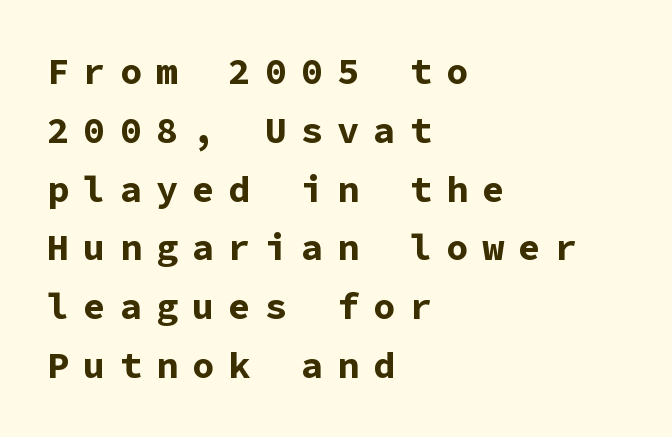
The image shows 37 px bold sans-serif type, upright, monospaced; set left-aligned, normal line spacing (1.59x), unusually wide letter spacing (+0.38 em), not underlined; low stroke contrast and a medium x-height.
